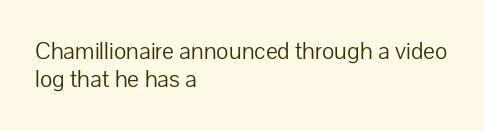
{"italic": "no", "bold": "no", "underline": "no", "align": "left", "line_spacing": "tight", "line_spacing_ratio": 1.11, "letter_spacing": "normal", "letter_spacing_em": 0.0, "glyph_px": 25}
